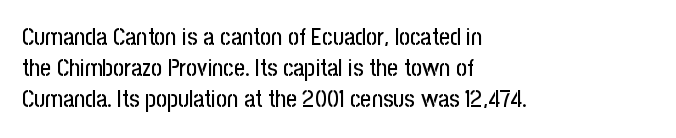
Does the copy run flush right? No — it runs flush left. The font's upright variant was chosen for this text. Descender tails drop into unmarked territory. Reading down the column, the eye jumps a familiar distance to each next line.
